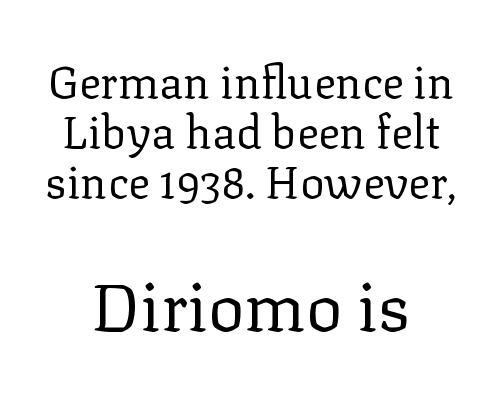
{"serif": "yes", "italic": "no", "bold": "no", "weight": "regular", "width": "normal", "stroke_contrast": "low", "x_height": "medium", "monospaced": "no", "underline": "no", "align": "center", "line_spacing": "tight", "line_spacing_ratio": 1.11, "letter_spacing": "normal", "letter_spacing_em": 0.0, "larger_block": "second", "size_ratio": 1.51, "glyph_px": 68}
